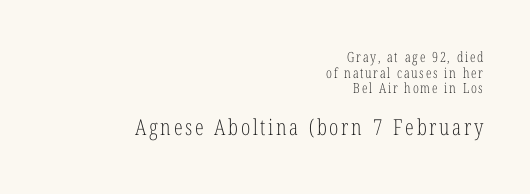
{"italic": "no", "bold": "no", "underline": "no", "align": "right", "line_spacing": "tight", "line_spacing_ratio": 1.11, "larger_block": "second", "size_ratio": 1.57, "glyph_px": 22}
